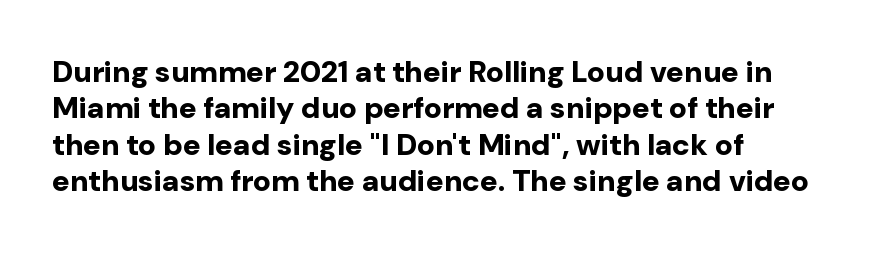
Q: Is the text bold? A: Yes.
Q: Is the text italic (slanted)? A: No, it is upright.
Q: Is the typeface a serif or a sans-serif typeface? A: Sans-serif.
Q: Is the text underlined? A: No.
Q: How is the paragraph aligned? A: Left-aligned.
Q: Is the spacing between letters normal or unusually wide? A: Normal.
Q: Width (condensed, normal, or wide)? A: Normal.
Q: Stroke contrast? A: Low.
Q: x-height? A: Medium.
Q: Monospaced? A: No.
